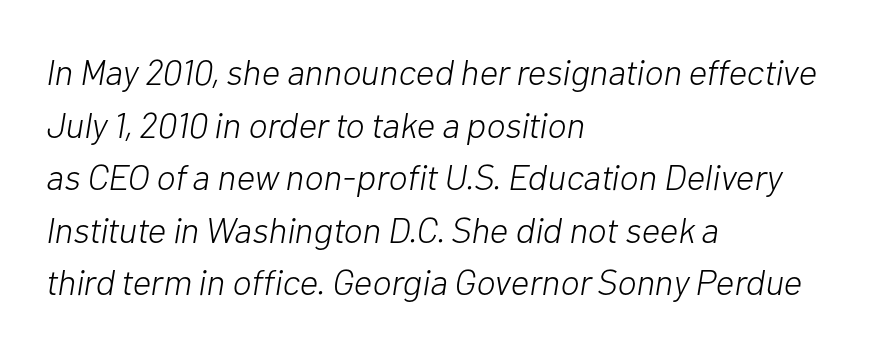
Leftover space on each line is placed entirely after the last word. Ink coverage per letter is moderate at most. Honestly, there is no underline to notice here at all. The gaps between neighbouring characters are ordinary and unremarkable.
